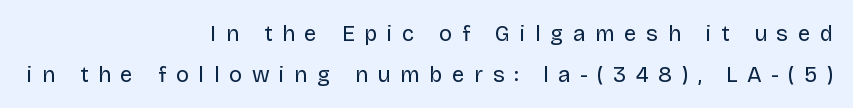
The image shows 22 px text type, upright; set right-aligned, line spacing 1.85x, unusually wide letter spacing (+0.44 em), not underlined.
